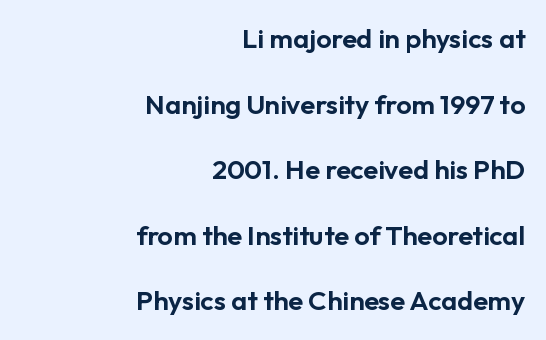
{"italic": "no", "underline": "no", "align": "right", "line_spacing": "loose", "line_spacing_ratio": 2.43, "letter_spacing": "normal", "letter_spacing_em": 0.0, "glyph_px": 27}
